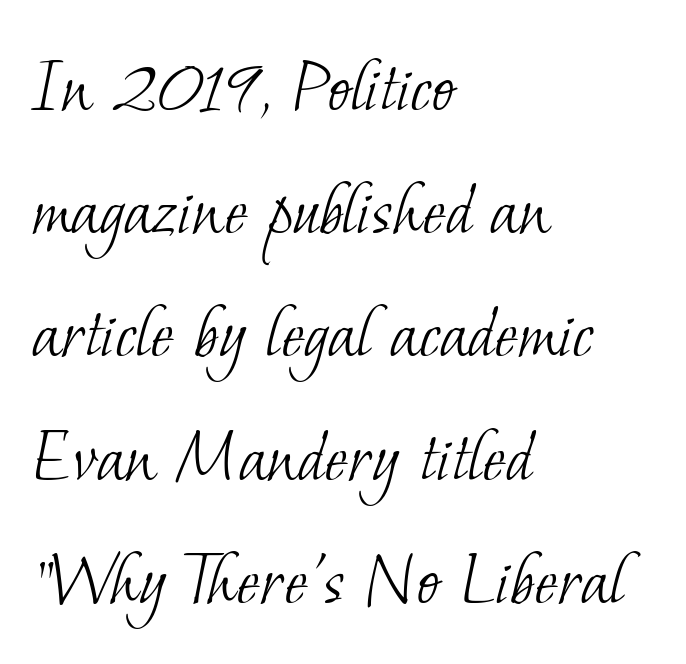
The image shows 79 px light serif type; set left-aligned, normal line spacing (1.56x), normal letter spacing, not underlined; low stroke contrast and a small x-height.
